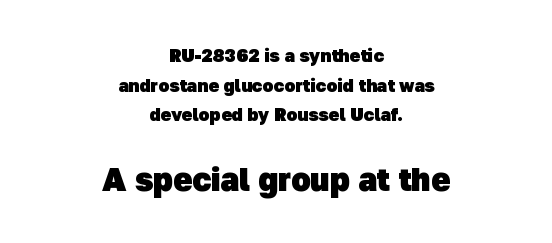
Summary of weight: heavy, a full bold. Varying glyph widths throughout — classic text-font behaviour. A typesetter would call this leading conventional body-copy spacing. The passage shown is not underscored anywhere.
